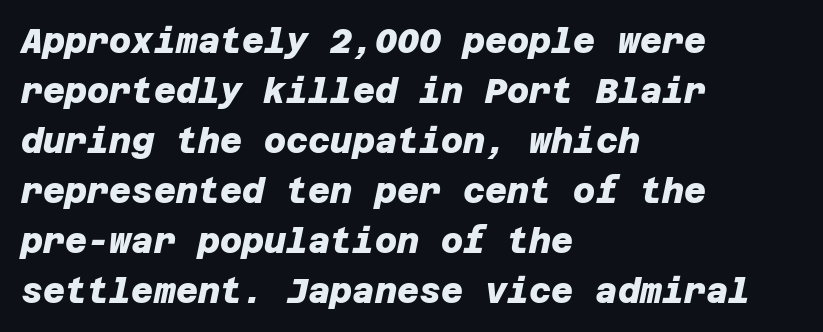
Q: Is the text bold? A: Yes.
Q: Is the typeface a serif or a sans-serif typeface? A: Sans-serif.
Q: Is the text underlined? A: No.
Q: How is the paragraph aligned? A: Left-aligned.
Q: Is the spacing between letters normal or unusually wide? A: Normal.
Q: Is the spacing between lines tight, normal or loose? A: Normal.
Q: Width (condensed, normal, or wide)? A: Normal.
Q: Stroke contrast? A: Low.
Q: x-height? A: Large.
